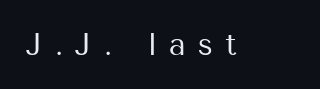
Note: no serifs on the glyphs. No extra ink here — the face is not bold. Each letter keeps its own natural width here, so spacing adapts to shape. Decoration check: the copy has no underline. This rendering widens character spacing well past its baseline value.
